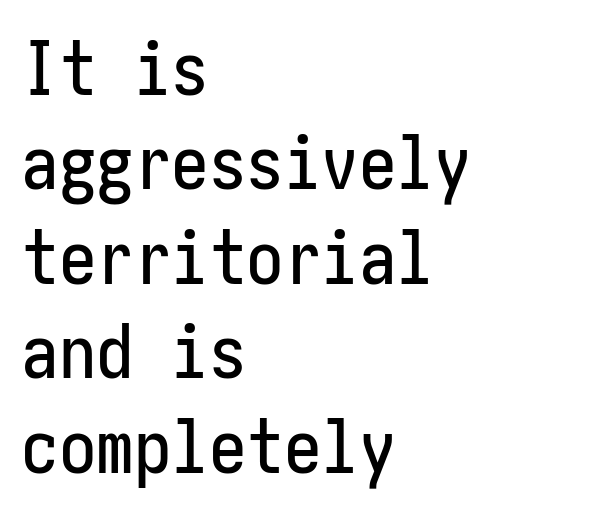
{"serif": "no", "italic": "no", "width": "condensed", "stroke_contrast": "low", "x_height": "medium", "underline": "no", "align": "left", "line_spacing": "normal", "line_spacing_ratio": 1.26, "letter_spacing": "normal", "letter_spacing_em": 0.0, "glyph_px": 75}
